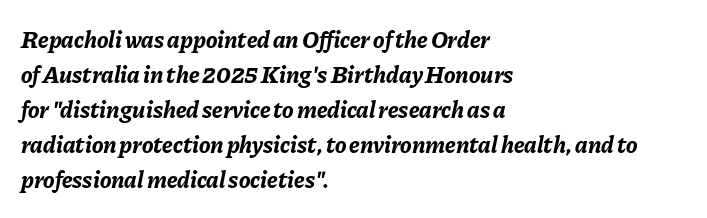
{"italic": "yes", "lean": "right", "slant_degrees": 11, "bold": "yes", "underline": "no", "align": "left", "line_spacing": "normal", "line_spacing_ratio": 1.46, "letter_spacing": "normal", "letter_spacing_em": 0.0, "glyph_px": 24}
